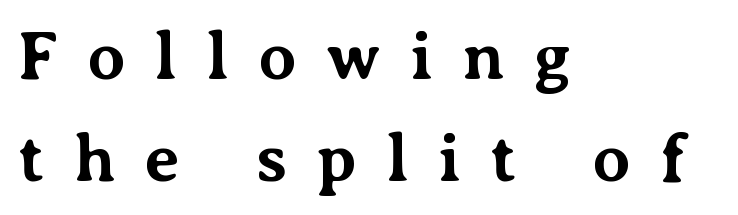
The image shows 68 px bold serif type, upright; set left-aligned, normal line spacing (1.5x), unusually wide letter spacing (+0.43 em), not underlined; medium stroke contrast and a medium x-height.
